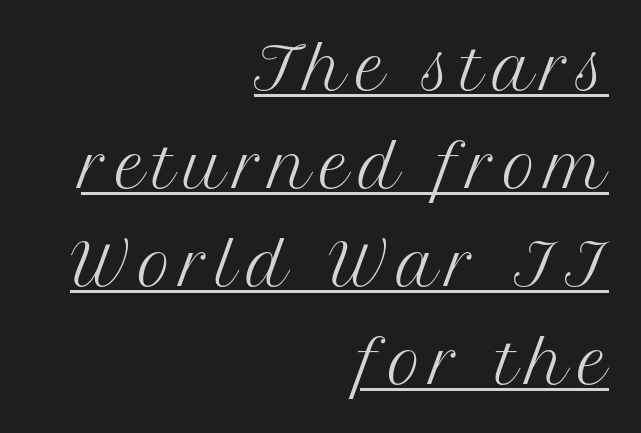
The rendering uses natural spacing where letterforms have individual widths. The rag falls on the left side of this text block. The cut favours lightness, reaching ordinary text weight at its darkest. Note: serifs present on the glyphs.
